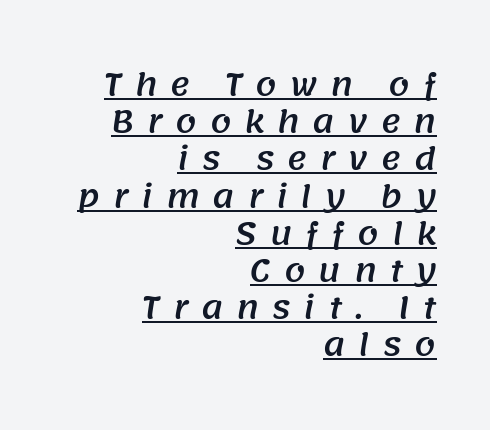
{"serif": "no", "width": "normal", "stroke_contrast": "medium", "x_height": "large", "monospaced": "no", "underline": "yes", "align": "right", "line_spacing_ratio": 1.24, "letter_spacing": "wide", "letter_spacing_em": 0.43, "glyph_px": 30}
